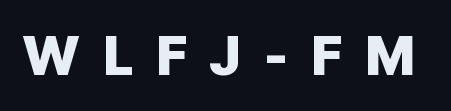
Does the type have serifs? No, each stem ends abruptly. Stroke thickness is high; the sample reads as a true bold. In terms of letterspacing, this is a distinctly airy, spread setting. Rule under the text: the space is simply empty. Think of a printed novel: that variable character pitch is what you see here.
